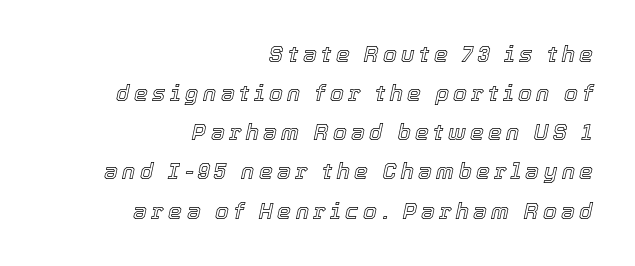
Each row of text sits above clean, open space. Does extra space separate the letters? Yes, quite a lot of it. If you drew a line through each stem, it would be angled. This rendering uses right alignment, leaving the left contour irregular.
